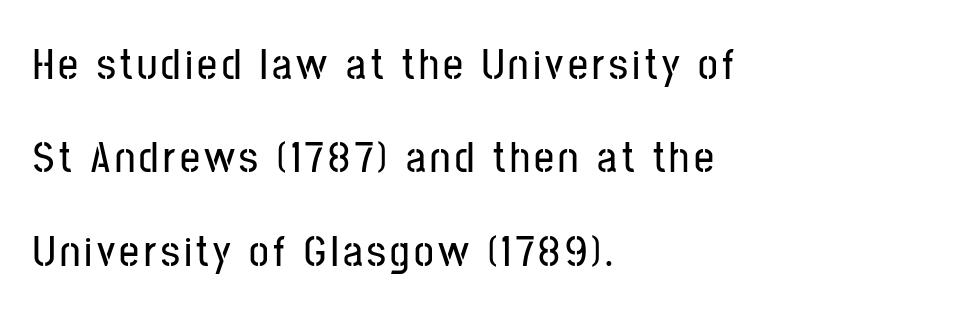
Q: Is the text italic (slanted)? A: No, it is upright.
Q: Is the typeface a serif or a sans-serif typeface? A: Sans-serif.
Q: Is the text underlined? A: No.
Q: How is the paragraph aligned? A: Left-aligned.
Q: Is the spacing between lines tight, normal or loose? A: Loose.
Q: Width (condensed, normal, or wide)? A: Condensed.
Q: Stroke contrast? A: Low.
Q: x-height? A: Medium.
Q: Monospaced? A: No.
